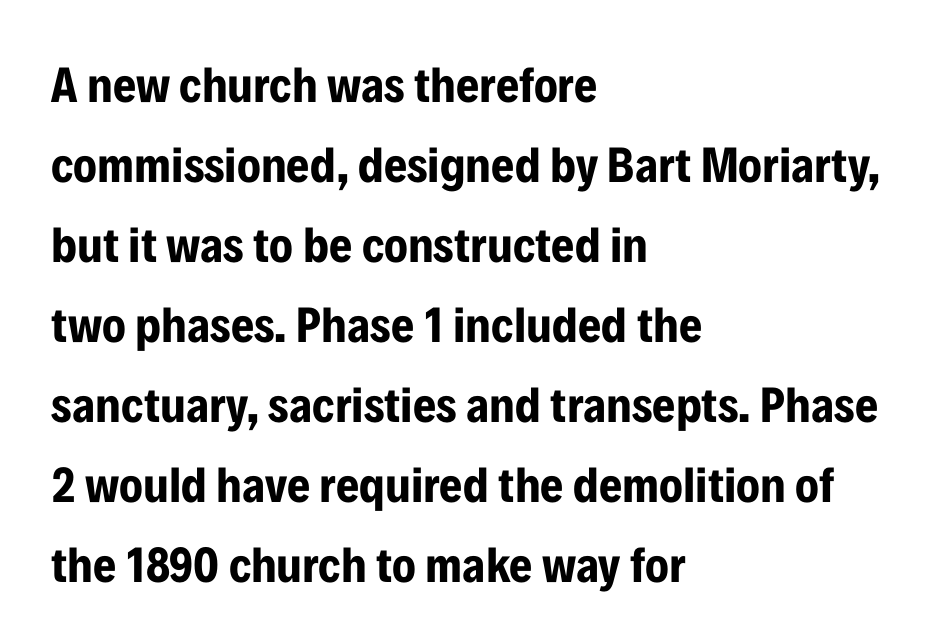
{"serif": "no", "italic": "no", "bold": "yes", "weight": "bold", "width": "condensed", "stroke_contrast": "low", "x_height": "medium", "monospaced": "no", "underline": "no", "align": "left", "line_spacing": "normal", "line_spacing_ratio": 1.6, "letter_spacing": "normal", "letter_spacing_em": 0.0, "glyph_px": 50}
